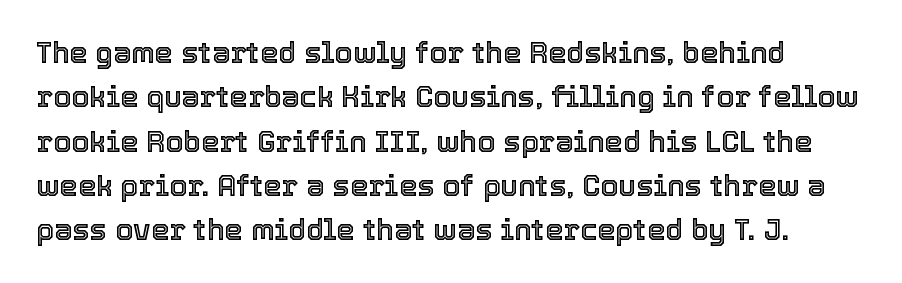
The image shows 29 px text type, upright; set normal line spacing (1.53x), normal letter spacing, not underlined; a medium x-height.
